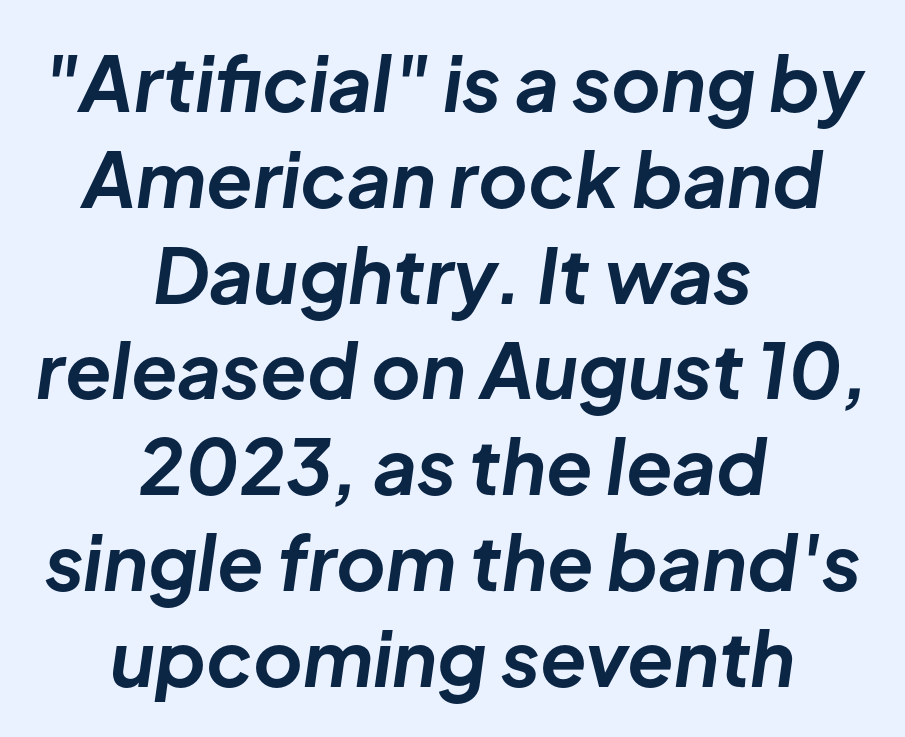
The vertical gap from one line to the next is medium. The line texture is even and compact thanks to regular tracking. A dark, heavy texture on the line: the type is bold. Typeset on center — no edge is straight.
